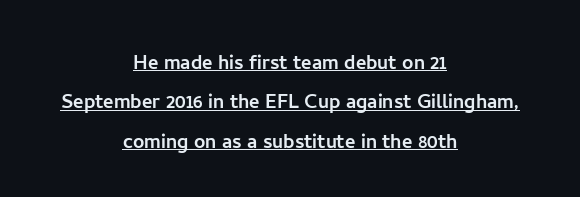
{"italic": "no", "underline": "yes", "align": "center", "line_spacing": "normal", "line_spacing_ratio": 1.58, "letter_spacing": "normal", "letter_spacing_em": 0.0, "glyph_px": 25}
